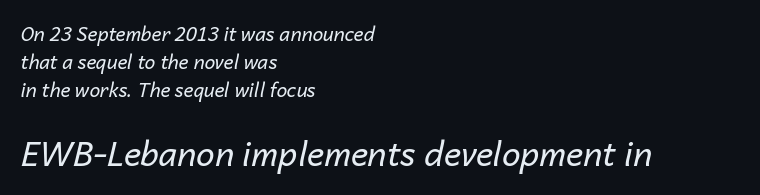
The image shows 33 px regular-weight type, italic (leaning right); set left-aligned, normal line spacing (1.47x), normal letter spacing, not underlined; the second (bottom) block is 1.74x larger; low stroke contrast and a medium x-height.
